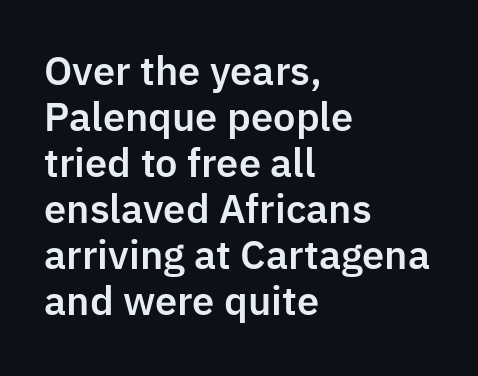
Q: Is the text italic (slanted)? A: No, it is upright.
Q: Is the typeface a serif or a sans-serif typeface? A: Sans-serif.
Q: Is the text underlined? A: No.
Q: How is the paragraph aligned? A: Left-aligned.
Q: Is the spacing between letters normal or unusually wide? A: Normal.
Q: Width (condensed, normal, or wide)? A: Normal.
Q: Stroke contrast? A: Low.
Q: x-height? A: Medium.
Q: Monospaced? A: No.
